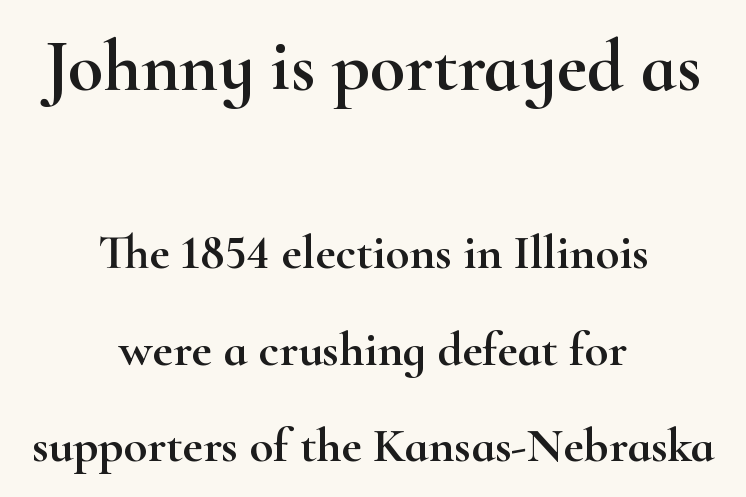
These two chunks differ in scale, with the top chunk taking the larger measure. The baseline area is clear. Each new line begins a long way beneath the previous one. These lines are composed in type with serifs.
